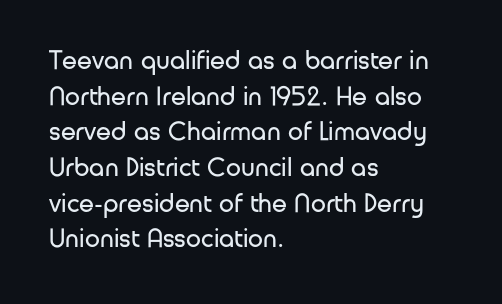
The image shows 27 px text type, upright; set left-aligned, normal line spacing (1.32x), normal letter spacing, not underlined.
